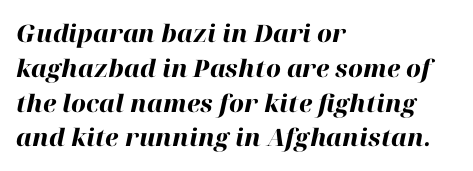
Q: Is the text bold? A: Yes.
Q: Is the text italic (slanted)? A: Yes, it leans right by about 12 degrees.
Q: Is the text underlined? A: No.
Q: How is the paragraph aligned? A: Left-aligned.
Q: Is the spacing between letters normal or unusually wide? A: Normal.
Q: Is the spacing between lines tight, normal or loose? A: Normal.
